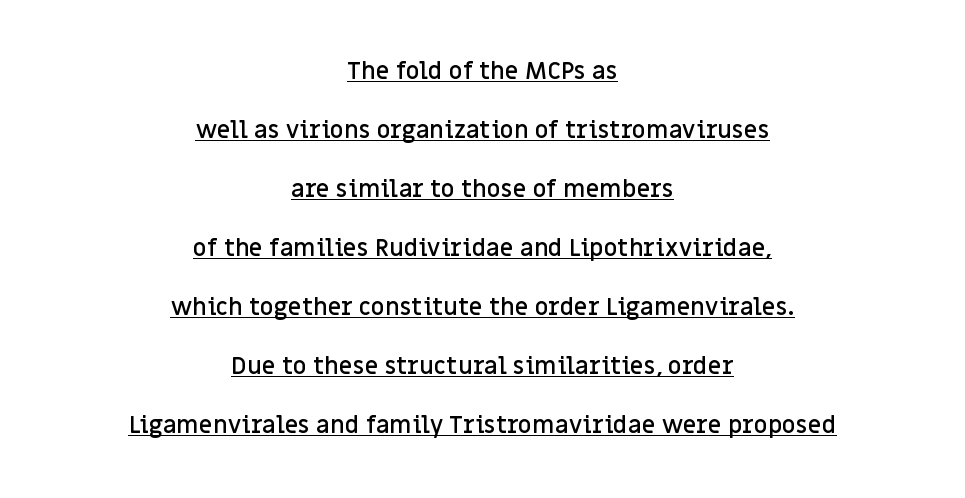
Q: Is the text bold? A: Semi-bold.
Q: Is the text italic (slanted)? A: No, it is upright.
Q: Is the text underlined? A: Yes.
Q: How is the paragraph aligned? A: Centered.
Q: Is the spacing between letters normal or unusually wide? A: Normal.
Q: Is the spacing between lines tight, normal or loose? A: Loose.
